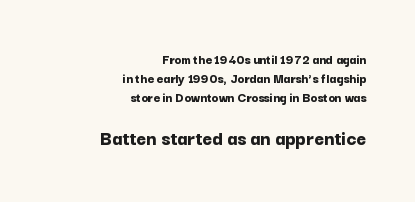
{"italic": "no", "bold": "yes", "underline": "no", "align": "right", "line_spacing": "normal", "line_spacing_ratio": 1.34, "letter_spacing": "normal", "letter_spacing_em": 0.0, "larger_block": "second", "size_ratio": 1.5, "glyph_px": 21}
